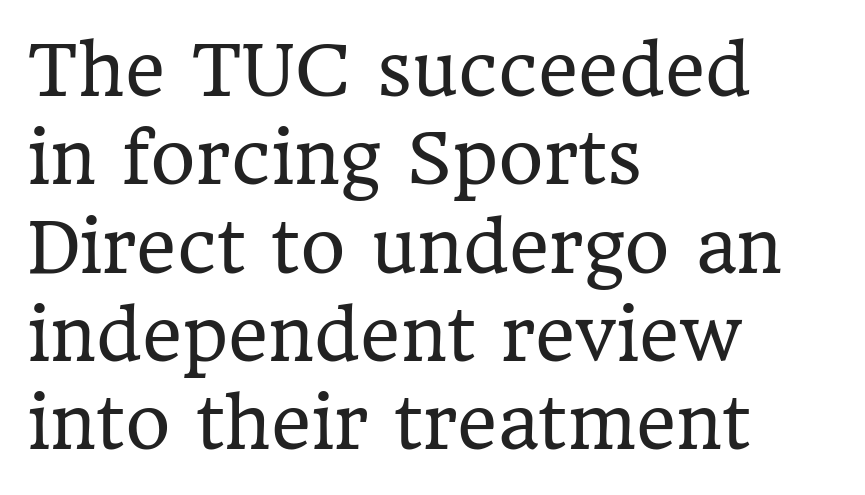
The image shows 69 px regular-weight serif type, upright; set left-aligned, normal line spacing (1.28x), normal letter spacing, not underlined; low stroke contrast and a medium x-height.
